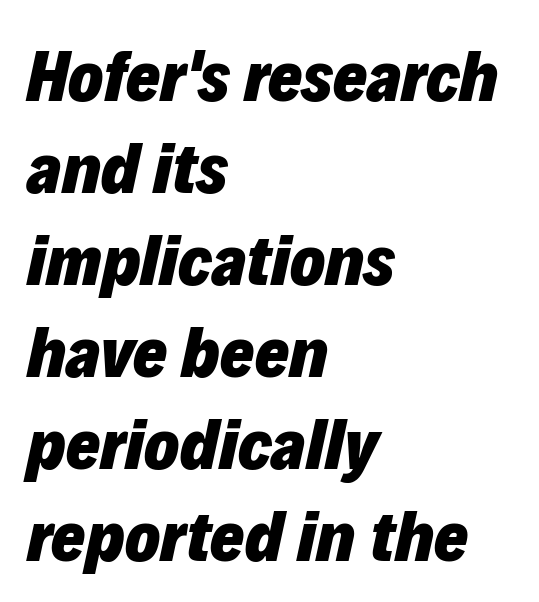
The vertical gap from one line to the next is medium. Plain, unruled lines of type. Heavy, bold letterforms. Here the designer chose a conventional face with non-uniform glyph widths. Each line starts at the same left margin while the right side varies.
